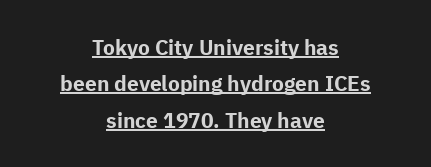
The image shows 21 px bold type, upright; set centered, line spacing 1.73x, normal letter spacing, underlined.
